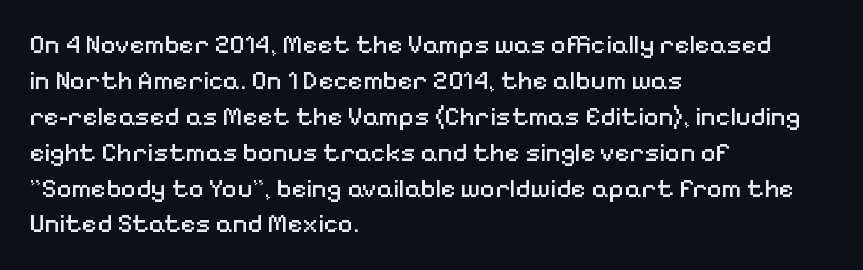
The image shows 26 px text type, upright; set left-aligned, normal line spacing (1.38x), normal letter spacing, not underlined.
